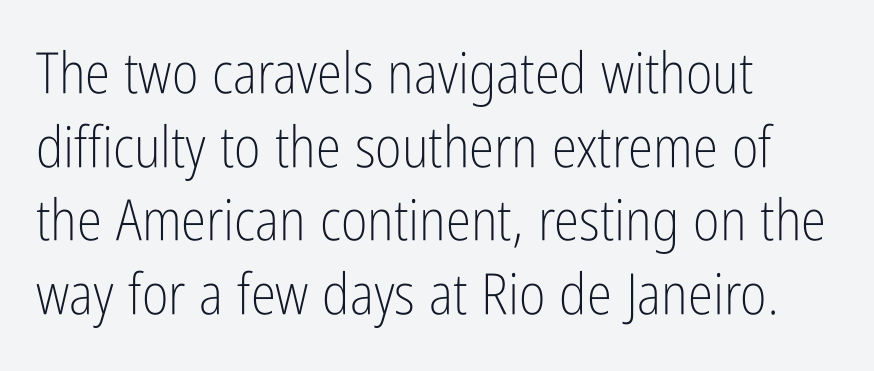
{"serif": "no", "italic": "no", "bold": "no", "weight": "light", "width": "condensed", "stroke_contrast": "low", "x_height": "medium", "monospaced": "no", "underline": "no", "align": "left", "line_spacing": "normal", "line_spacing_ratio": 1.29, "letter_spacing": "normal", "letter_spacing_em": 0.0, "glyph_px": 57}
